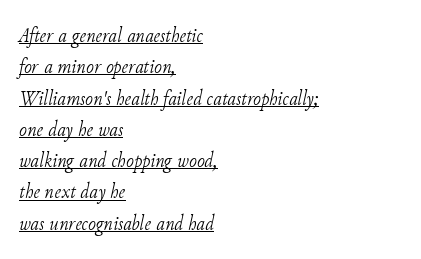
{"italic": "yes", "lean": "right", "slant_degrees": 11, "bold": "no", "underline": "yes", "align": "left", "line_spacing": "normal", "line_spacing_ratio": 1.49, "letter_spacing": "normal", "letter_spacing_em": 0.0, "glyph_px": 21}
